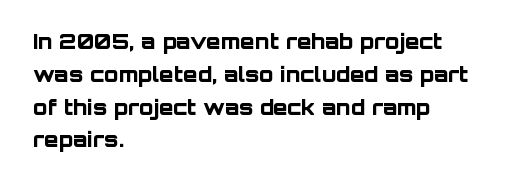
Weight check: bold — yes, fully. This rendering features lettering with no underline. This is the regular roman posture of the typeface. Is there much room between lines? A standard amount, neither cramped nor airy. No extra tracking has been applied to these lines. The rag falls on the right side of this text block.
